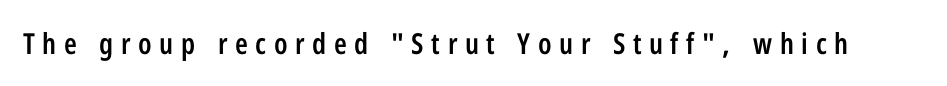
The letters advance in unequal steps, a hallmark of proportional type. The rendering uses a semibold face; strokes are thickened but not to full bold. Do the letters lean? They stand straight. Beneath every word, the page is bare. Loose tracking; the words dissolve into strings of separated letters. Serif or sans? Sans — the stroke terminals are bare.
